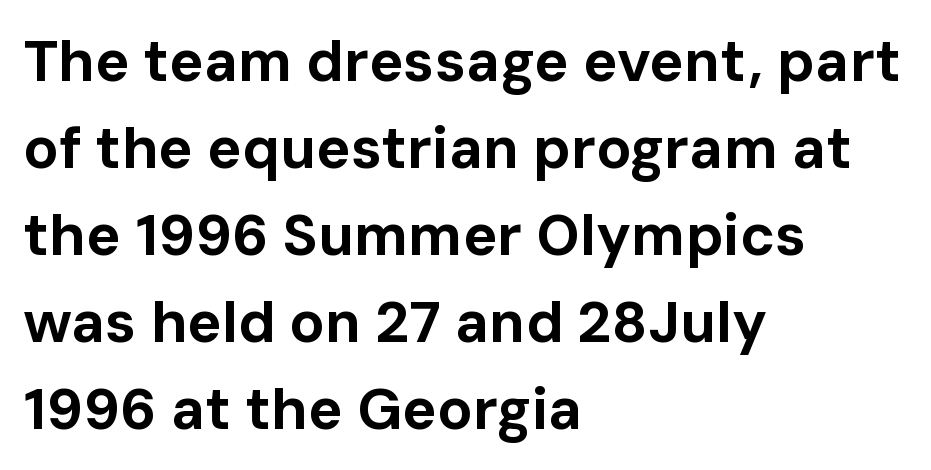
The image shows 58 px bold sans-serif type, upright; set left-aligned, normal line spacing (1.5x), normal letter spacing, not underlined; low stroke contrast and a medium x-height.
